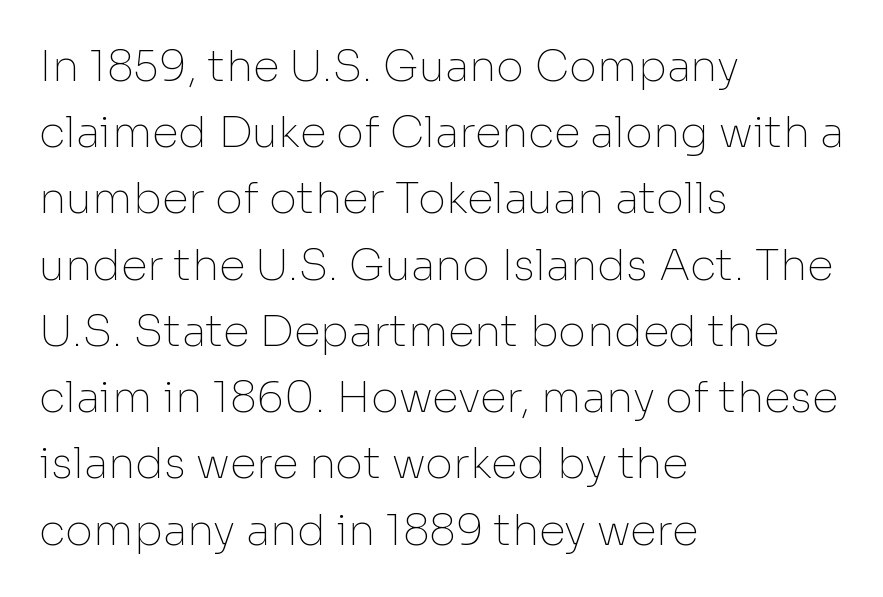
{"serif": "no", "italic": "no", "bold": "no", "weight": "thin", "width": "normal", "stroke_contrast": "low", "x_height": "medium", "monospaced": "no", "underline": "no", "align": "left", "line_spacing": "normal", "line_spacing_ratio": 1.54, "letter_spacing": "normal", "letter_spacing_em": 0.0, "glyph_px": 43}
